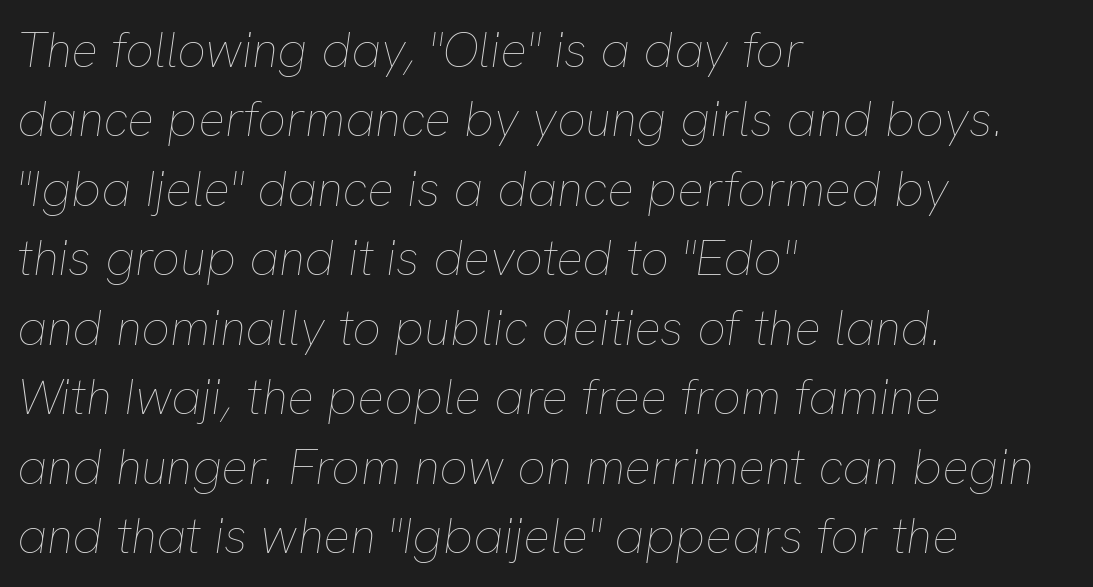
{"italic": "yes", "lean": "right", "slant_degrees": 8, "bold": "no", "weight": "thin", "width": "normal", "stroke_contrast": "low", "x_height": "medium", "monospaced": "no", "underline": "no", "align": "left", "line_spacing": "normal", "line_spacing_ratio": 1.39, "letter_spacing": "normal", "letter_spacing_em": 0.0, "glyph_px": 50}
